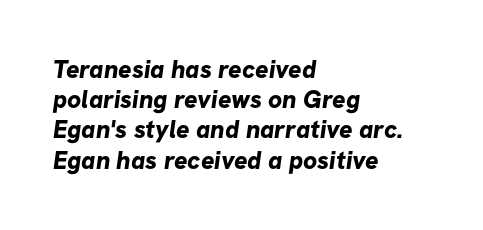
Q: Is the text bold? A: Yes.
Q: Is the text underlined? A: No.
Q: How is the paragraph aligned? A: Left-aligned.
Q: Is the spacing between letters normal or unusually wide? A: Normal.
